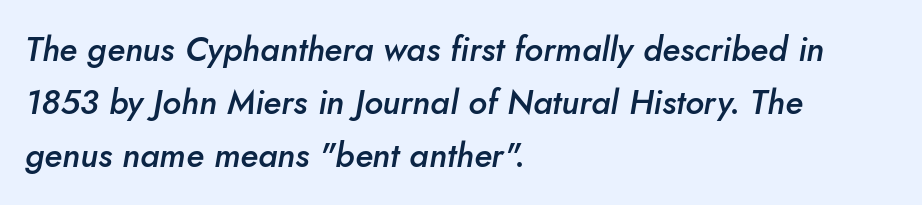
{"italic": "yes", "lean": "right", "slant_degrees": 10, "bold": "semi", "weight": "semibold", "width": "normal", "stroke_contrast": "low", "x_height": "small", "monospaced": "no", "underline": "no", "align": "left", "line_spacing": "normal", "line_spacing_ratio": 1.56, "letter_spacing": "normal", "letter_spacing_em": 0.0, "glyph_px": 34}
